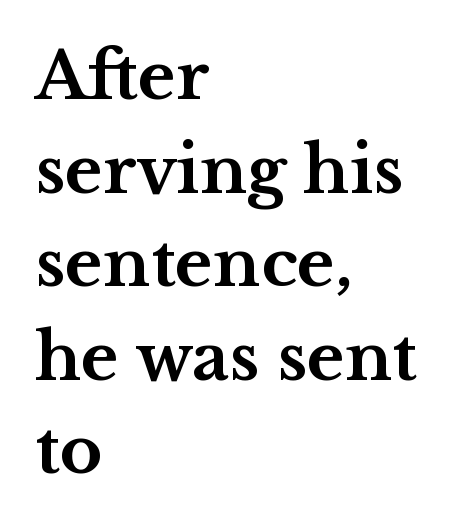
Q: Is the text bold? A: Yes.
Q: Is the text italic (slanted)? A: No, it is upright.
Q: Is the typeface a serif or a sans-serif typeface? A: Serif.
Q: Is the text underlined? A: No.
Q: How is the paragraph aligned? A: Left-aligned.
Q: Is the spacing between letters normal or unusually wide? A: Normal.
Q: Is the spacing between lines tight, normal or loose? A: Normal.
Q: Width (condensed, normal, or wide)? A: Wide.
Q: Stroke contrast? A: Medium.
Q: x-height? A: Medium.
Q: Monospaced? A: No.
